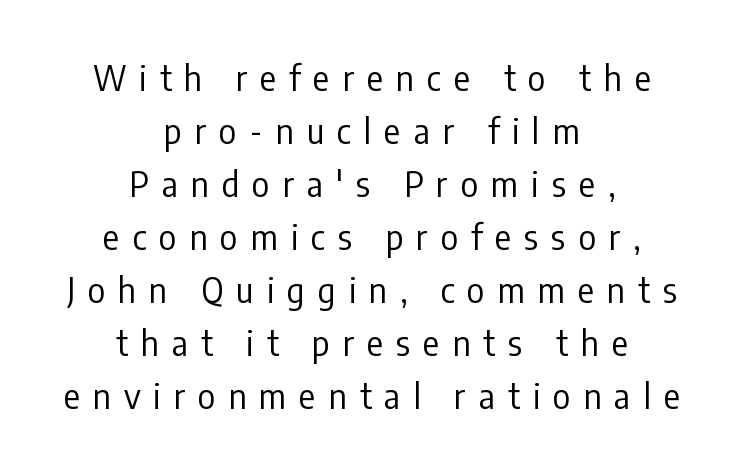
Q: Is the text bold? A: No.
Q: Is the text italic (slanted)? A: No, it is upright.
Q: Is the typeface a serif or a sans-serif typeface? A: Sans-serif.
Q: Is the text underlined? A: No.
Q: How is the paragraph aligned? A: Centered.
Q: Is the spacing between letters normal or unusually wide? A: Unusually wide.
Q: Is the spacing between lines tight, normal or loose? A: Normal.
Q: Width (condensed, normal, or wide)? A: Condensed.
Q: Stroke contrast? A: Low.
Q: x-height? A: Medium.
Q: Monospaced? A: No.
